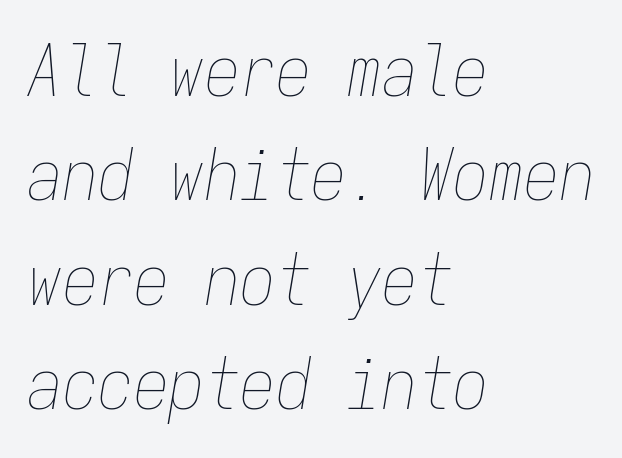
Q: Is the text bold? A: No.
Q: Is the text italic (slanted)? A: Yes, it leans right by about 9 degrees.
Q: Is the text underlined? A: No.
Q: How is the paragraph aligned? A: Left-aligned.
Q: Is the spacing between letters normal or unusually wide? A: Normal.
Q: Is the spacing between lines tight, normal or loose? A: Normal.
Q: Width (condensed, normal, or wide)? A: Condensed.
Q: Stroke contrast? A: Low.
Q: x-height? A: Medium.
Q: Monospaced? A: Yes.
